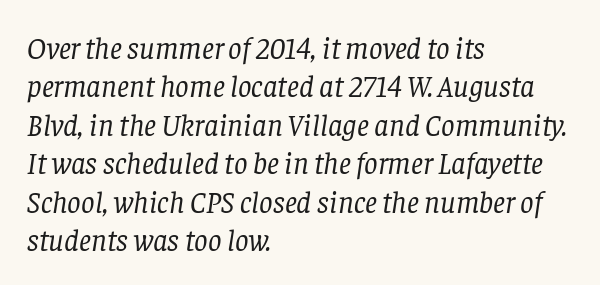
The image shows 30 px regular-weight serif type, italic (leaning right); set left-aligned, normal line spacing (1.28x), normal letter spacing, not underlined; low stroke contrast and a large x-height.
